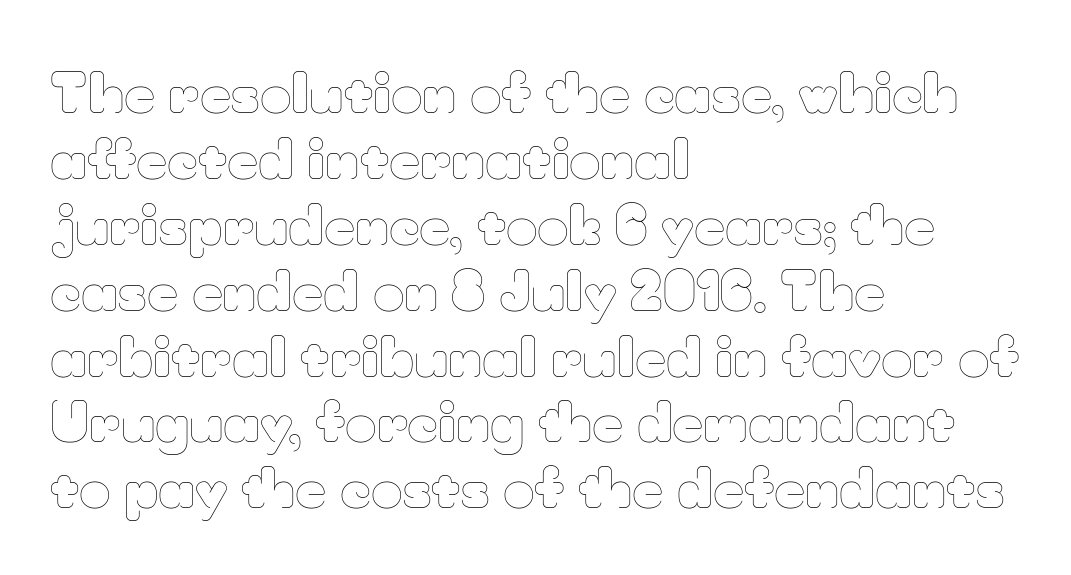
Q: Is the text bold? A: No.
Q: Is the text italic (slanted)? A: No, it is upright.
Q: Is the text underlined? A: No.
Q: How is the paragraph aligned? A: Left-aligned.
Q: Is the spacing between letters normal or unusually wide? A: Normal.
Q: Width (condensed, normal, or wide)? A: Normal.
Q: Stroke contrast? A: Low.
Q: x-height? A: Small.
Q: Monospaced? A: No.
